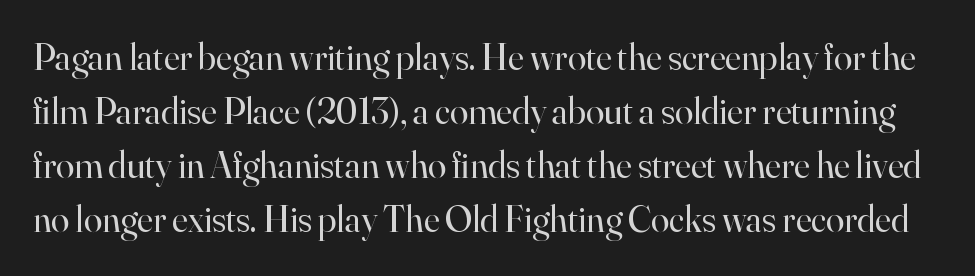
{"serif": "yes", "italic": "no", "bold": "no", "weight": "regular", "width": "normal", "stroke_contrast": "high", "x_height": "small", "monospaced": "no", "underline": "no", "line_spacing": "normal", "line_spacing_ratio": 1.46, "letter_spacing": "normal", "letter_spacing_em": 0.0, "glyph_px": 37}
